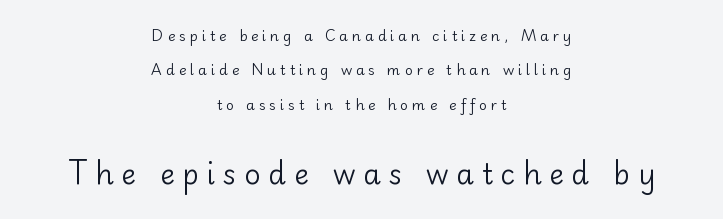
{"serif": "no", "italic": "no", "bold": "no", "weight": "regular", "width": "normal", "stroke_contrast": "low", "x_height": "small", "monospaced": "no", "underline": "no", "align": "center", "line_spacing": "loose", "line_spacing_ratio": 2.45, "letter_spacing": "wide", "letter_spacing_em": 0.28, "larger_block": "second", "size_ratio": 2.0, "glyph_px": 28}
